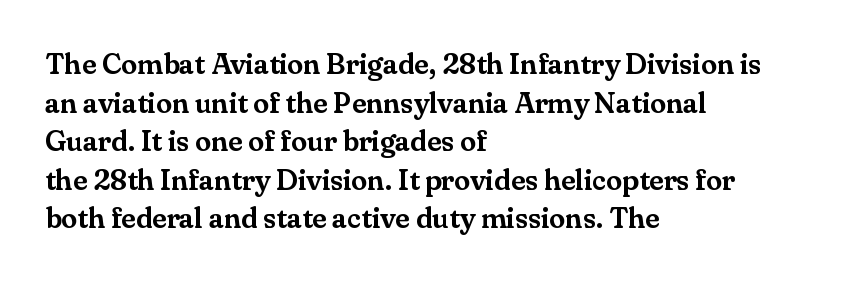
Ascenders rise straight up at ninety degrees. Check under the words: just untouched page. Tracking value appears to be zero — textbook default spacing. Interline gaps are of average width in this sample.
